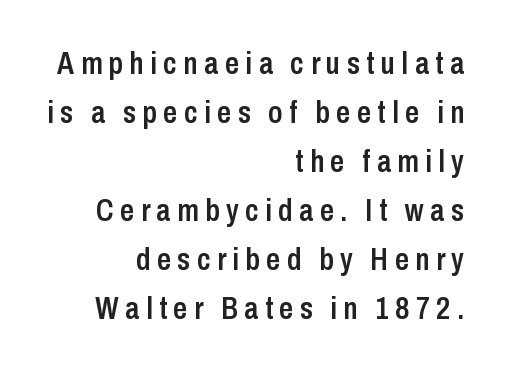
Successive baselines arrive at the customary interval. Do the letters lean? They stand straight. Students, this is semibold: more ink than regular, less than bold. The paragraph has a hard right edge and a soft left edge.
